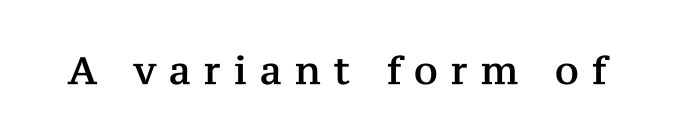
{"serif": "yes", "italic": "no", "width": "normal", "stroke_contrast": "medium", "x_height": "medium", "monospaced": "no", "underline": "no", "letter_spacing": "wide", "letter_spacing_em": 0.35, "glyph_px": 38}
